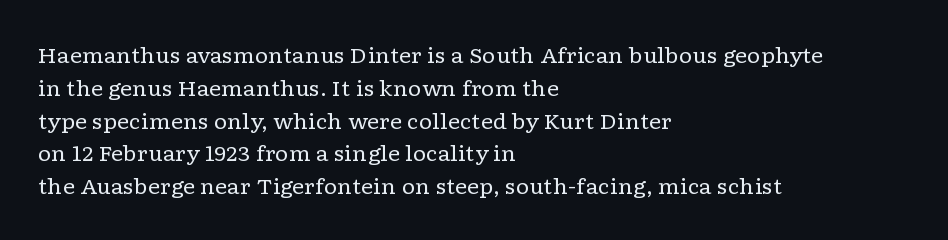
The image shows 21 px text type, upright; set left-aligned, normal line spacing (1.56x), normal letter spacing, not underlined.
